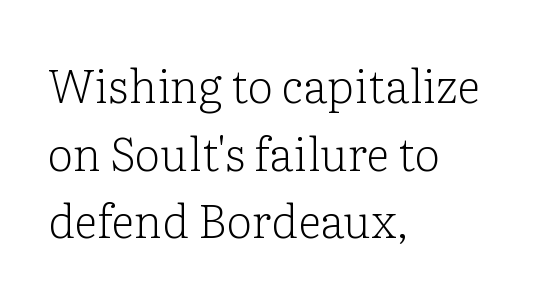
Q: Is the text bold? A: No.
Q: Is the text italic (slanted)? A: No, it is upright.
Q: Is the typeface a serif or a sans-serif typeface? A: Serif.
Q: Is the text underlined? A: No.
Q: How is the paragraph aligned? A: Left-aligned.
Q: Is the spacing between letters normal or unusually wide? A: Normal.
Q: Is the spacing between lines tight, normal or loose? A: Normal.
Q: Width (condensed, normal, or wide)? A: Normal.
Q: Stroke contrast? A: Low.
Q: x-height? A: Medium.
Q: Monospaced? A: No.
